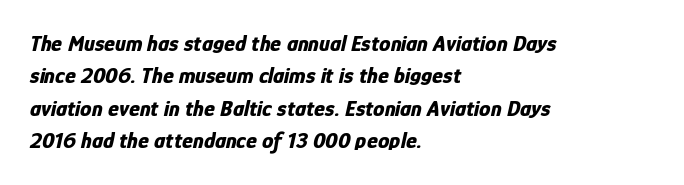
Q: Is the text bold? A: Yes.
Q: Is the text italic (slanted)? A: Yes, it leans right by about 12 degrees.
Q: Is the text underlined? A: No.
Q: How is the paragraph aligned? A: Left-aligned.
Q: Is the spacing between letters normal or unusually wide? A: Normal.
Q: Is the spacing between lines tight, normal or loose? A: Normal.
